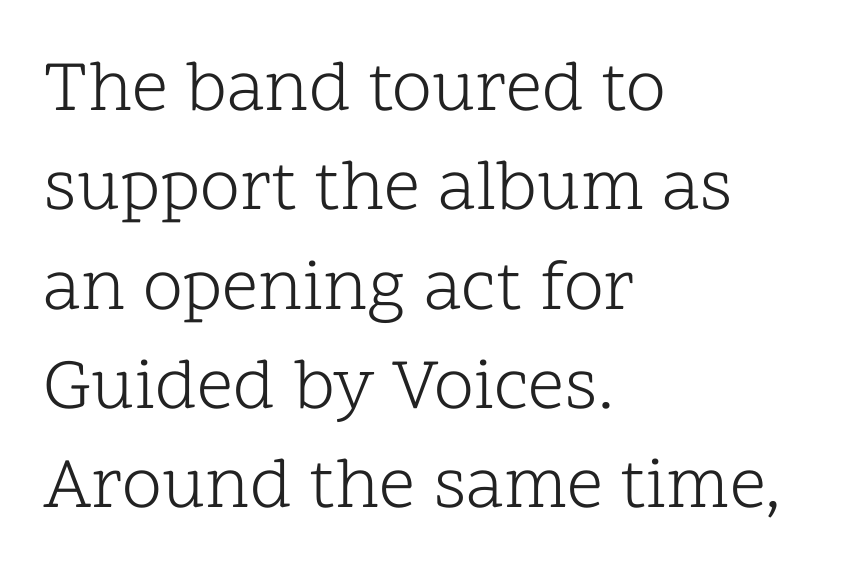
{"serif": "yes", "italic": "no", "bold": "no", "weight": "light", "width": "normal", "stroke_contrast": "low", "x_height": "medium", "monospaced": "no", "underline": "no", "align": "left", "line_spacing": "normal", "line_spacing_ratio": 1.38, "letter_spacing": "normal", "letter_spacing_em": 0.0, "glyph_px": 72}
